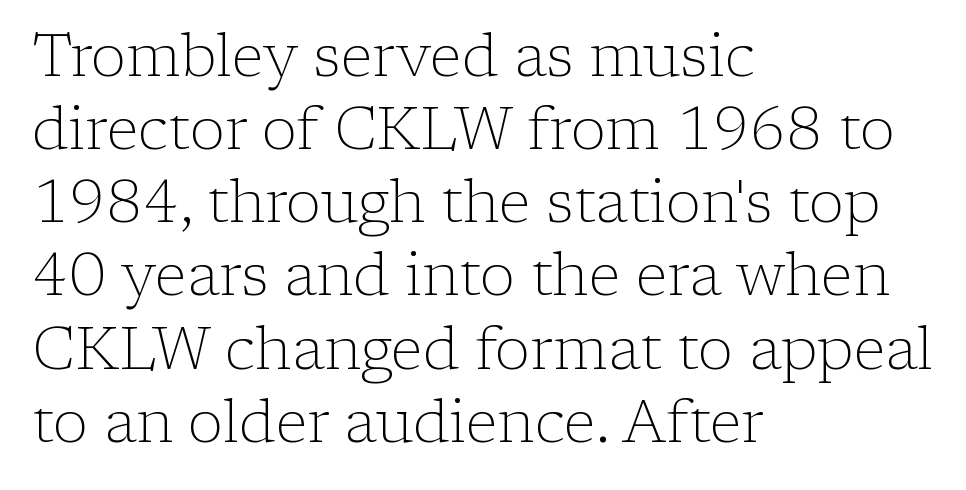
{"serif": "yes", "italic": "no", "bold": "no", "weight": "light", "width": "normal", "stroke_contrast": "low", "x_height": "medium", "monospaced": "no", "underline": "no", "align": "left", "line_spacing_ratio": 1.24, "letter_spacing": "normal", "letter_spacing_em": 0.0, "glyph_px": 59}
